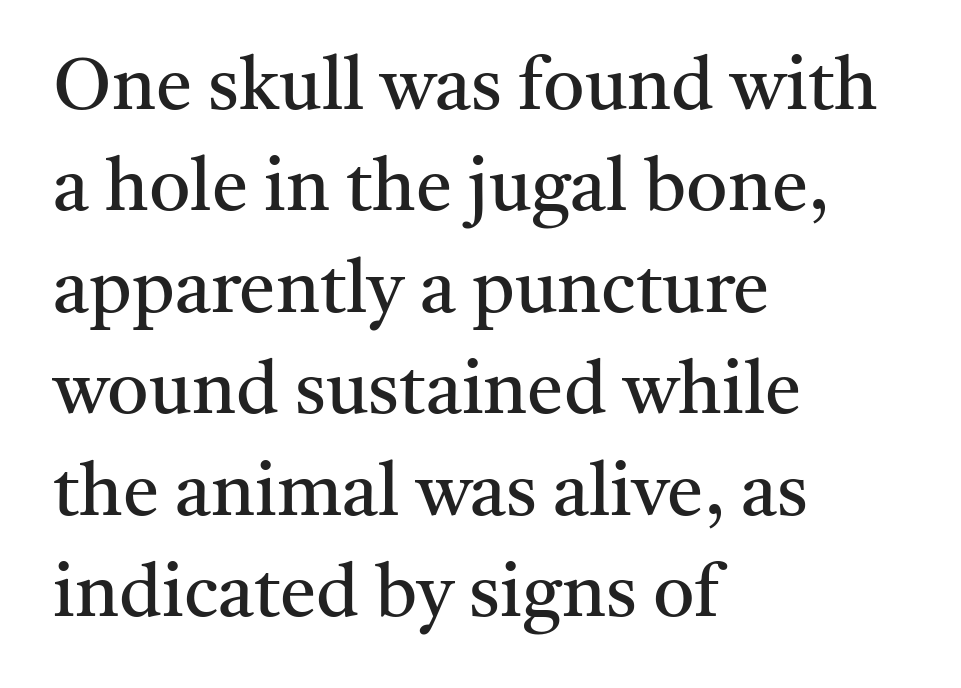
{"serif": "yes", "italic": "no", "bold": "no", "weight": "regular", "width": "normal", "stroke_contrast": "medium", "x_height": "medium", "monospaced": "no", "underline": "no", "align": "left", "line_spacing": "normal", "line_spacing_ratio": 1.39, "letter_spacing": "normal", "letter_spacing_em": 0.0, "glyph_px": 73}
